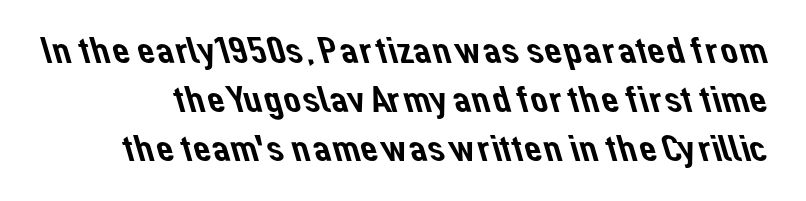
Tracking value appears to be zero — textbook default spacing. You could not count columns in this text — the font is proportionally spaced. The rows are spaced the way most documents space them. A bare baseline throughout the passage. You can tell from the bare stems that sans-serif type was used.
